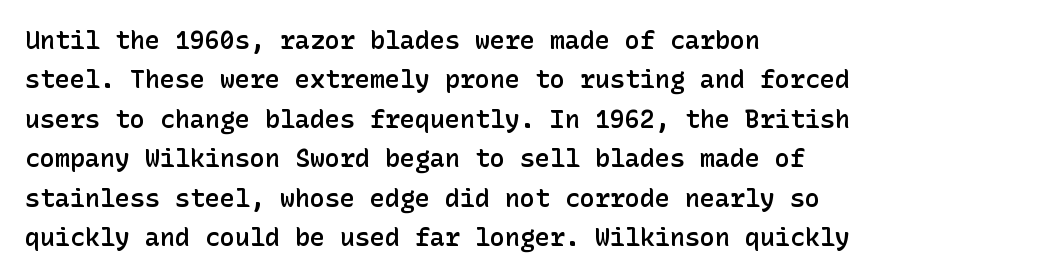
Underlining? Definitely not there. This sample uses plain, unmodified letter spacing. Is there any slant? The stems are plumb. A classic flush-left, rag-right setting is used for this passage.
